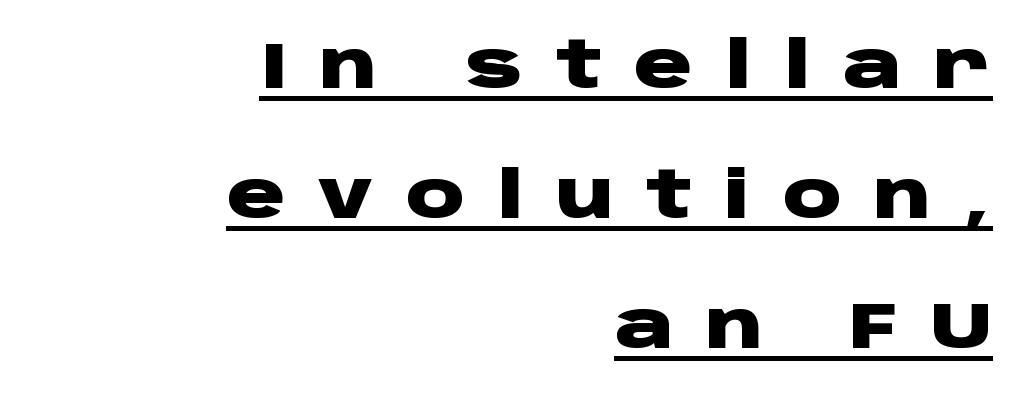
{"serif": "no", "italic": "no", "bold": "yes", "weight": "heavy", "width": "wide", "stroke_contrast": "low", "x_height": "large", "monospaced": "no", "underline": "yes", "align": "right", "line_spacing": "loose", "line_spacing_ratio": 2.0, "letter_spacing": "wide", "letter_spacing_em": 0.5, "glyph_px": 65}
